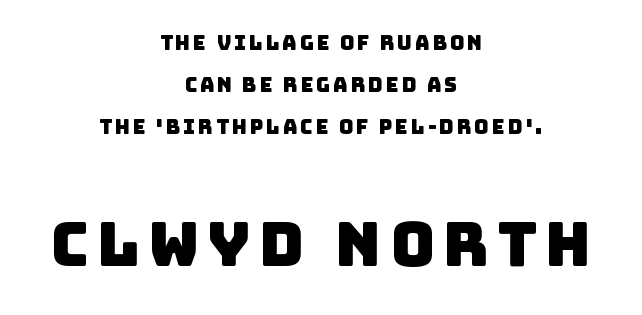
{"serif": "no", "width": "normal", "stroke_contrast": "low", "x_height": "large", "monospaced": "no", "underline": "no", "align": "center", "line_spacing": "loose", "line_spacing_ratio": 2.09, "larger_block": "second", "size_ratio": 3.05, "glyph_px": 61}
